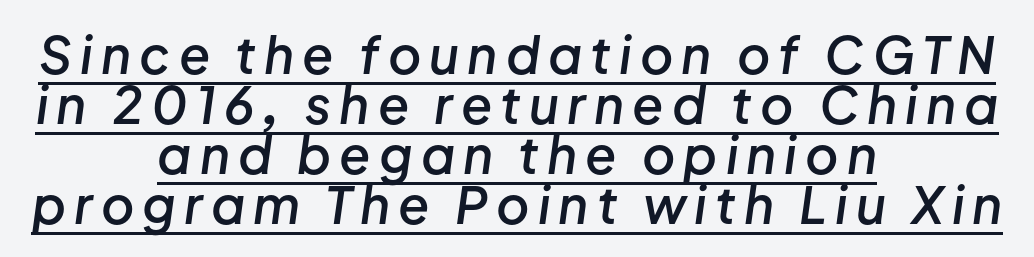
Q: Is the text bold? A: Semi-bold.
Q: Is the text italic (slanted)? A: Yes, it leans right by about 8 degrees.
Q: Is the text underlined? A: Yes.
Q: How is the paragraph aligned? A: Centered.
Q: Is the spacing between lines tight, normal or loose? A: Tight.
Q: Width (condensed, normal, or wide)? A: Normal.
Q: Stroke contrast? A: Low.
Q: x-height? A: Medium.
Q: Monospaced? A: No.
